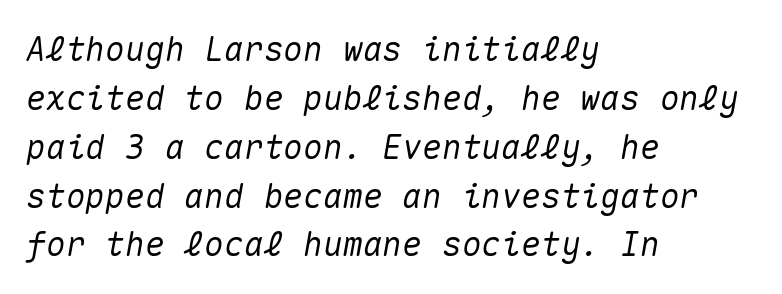
Monospaced: the letters line up in strict vertical columns. The space beneath each line is pristine and unruled. Reading down the block, your eye returns to a fixed left position each line. The gaps between neighbouring characters are ordinary and unremarkable. One glance says typical: line gaps are just what's usual. Looking at the ascenders, they clearly lean.
